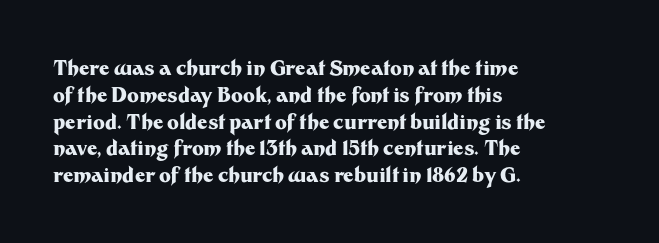
The image shows 20 px bold type, upright; set left-aligned, normal line spacing (1.34x), normal letter spacing, not underlined.
